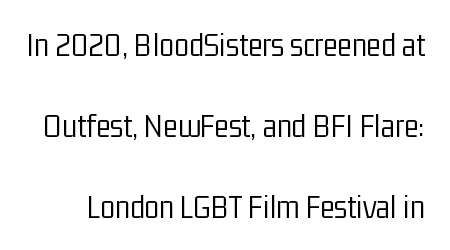
The image shows 34 px light, condensed sans-serif type, upright; set loose line spacing (2.38x), normal letter spacing, not underlined; low stroke contrast and a medium x-height.
